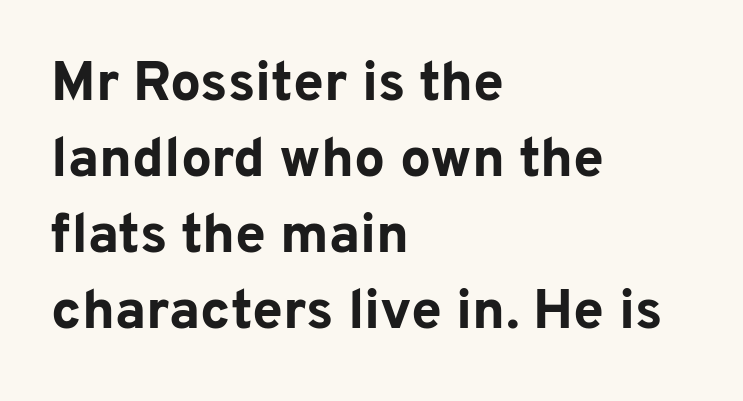
Whoever set this chose a conventional vertical rhythm. Spacing between characters is what you'd get straight out of the box. You could not count columns in this text — the font is proportionally spaced. Characters remain perfectly vertical along every line. In terms of letterform style, serifs are entirely absent. Glance below the letters and you will spot only blank space.
